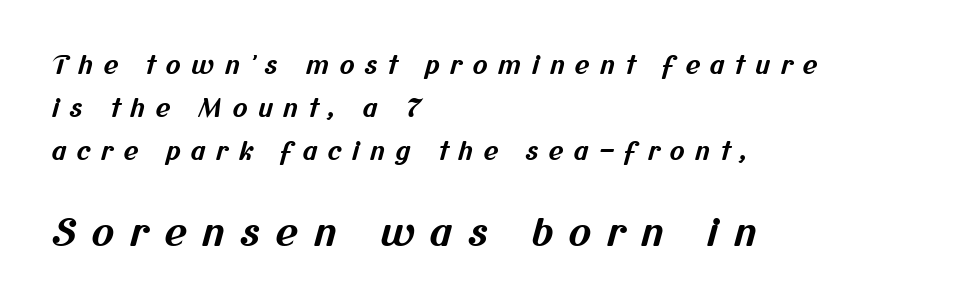
The image shows 38 px bold sans-serif type; set left-aligned, line spacing 1.72x, unusually wide letter spacing (+0.41 em), not underlined; the second (bottom) block is 1.52x larger; medium stroke contrast and a medium x-height.
